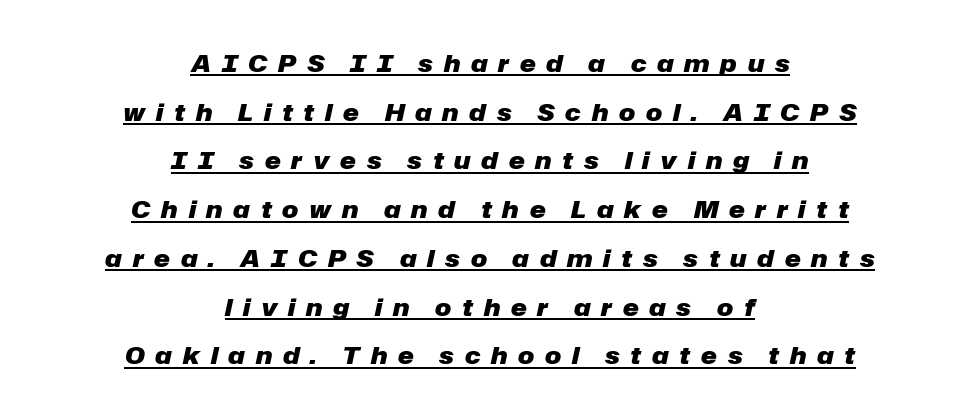
{"italic": "yes", "lean": "right", "slant_degrees": 12, "bold": "yes", "underline": "yes", "align": "center", "line_spacing": "loose", "line_spacing_ratio": 2.03, "letter_spacing": "wide", "letter_spacing_em": 0.45, "glyph_px": 24}
